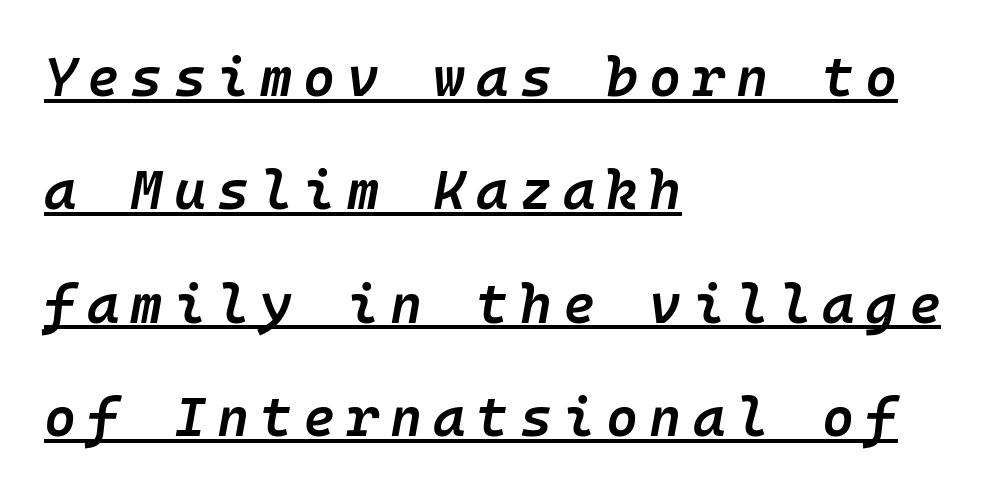
This rendering widens character spacing well past its baseline value. Designer's note — italics engaged. A typographer would call this underscored text. Is there much room between lines? Yes — plenty of vertical air separates them. A student would call this left alignment; a typographer would say flush left, rag right.
